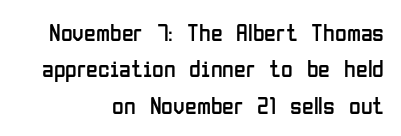
Nope, not italic — everything's standing straight. The characters are drawn with everyday or finer stroke widths. The area under the type is left untouched. Whoever set this chose a conventional vertical rhythm. If you drew a ruler down the right edge, every line would touch it.
